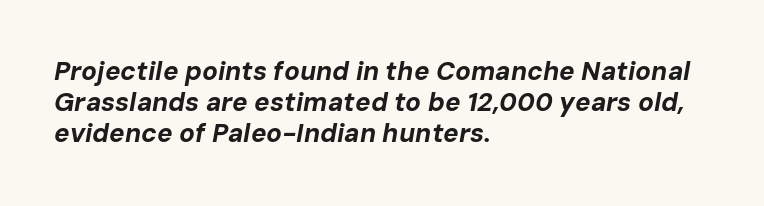
Q: Is the text bold? A: Yes.
Q: Is the text italic (slanted)? A: Yes, it leans right by about 10 degrees.
Q: Is the text underlined? A: No.
Q: How is the paragraph aligned? A: Left-aligned.
Q: Is the spacing between letters normal or unusually wide? A: Normal.
